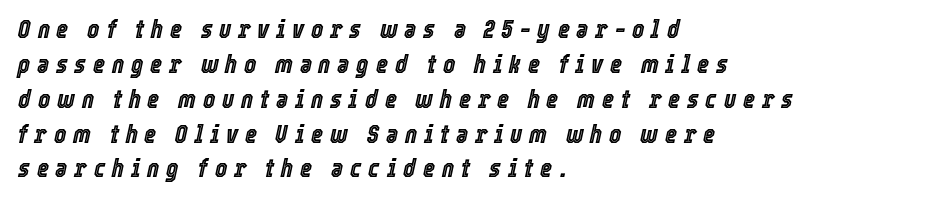
The image shows 26 px text type, italic (leaning right); set left-aligned, normal line spacing (1.34x), unusually wide letter spacing (+0.26 em), not underlined.
